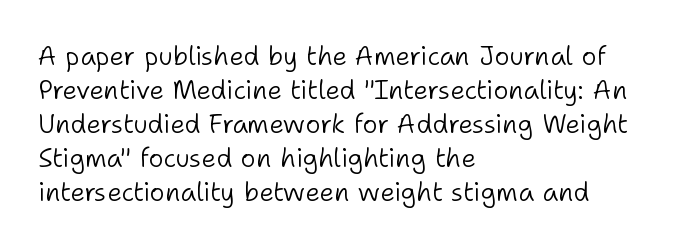
The image shows 26 px text type, upright; set left-aligned, normal line spacing (1.31x), normal letter spacing, not underlined.
